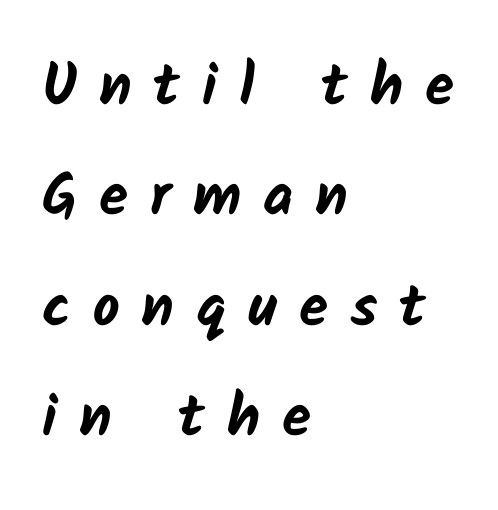
{"serif": "no", "bold": "yes", "weight": "bold", "width": "normal", "stroke_contrast": "low", "x_height": "medium", "monospaced": "no", "underline": "no", "align": "left", "line_spacing_ratio": 1.87, "letter_spacing": "wide", "letter_spacing_em": 0.37, "glyph_px": 59}
